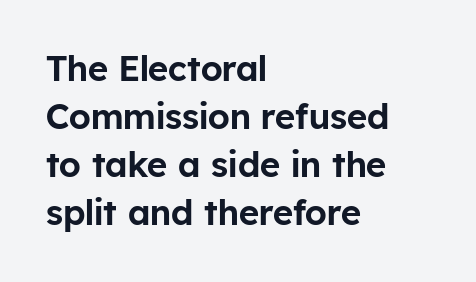
{"serif": "no", "italic": "no", "width": "normal", "stroke_contrast": "low", "x_height": "medium", "monospaced": "no", "underline": "no", "align": "left", "line_spacing": "normal", "line_spacing_ratio": 1.37, "letter_spacing": "normal", "letter_spacing_em": 0.0, "glyph_px": 35}
